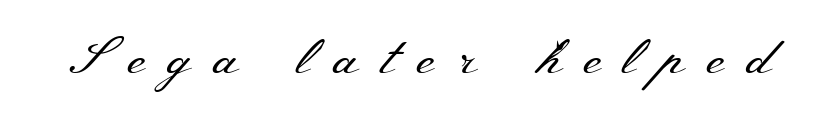
Q: Is the text bold? A: No.
Q: Is the text italic (slanted)? A: Yes.
Q: Is the typeface a serif or a sans-serif typeface? A: Serif.
Q: Is the text underlined? A: No.
Q: Is the spacing between letters normal or unusually wide? A: Unusually wide.
Q: Width (condensed, normal, or wide)? A: Wide.
Q: Stroke contrast? A: Medium.
Q: x-height? A: Small.
Q: Monospaced? A: No.
